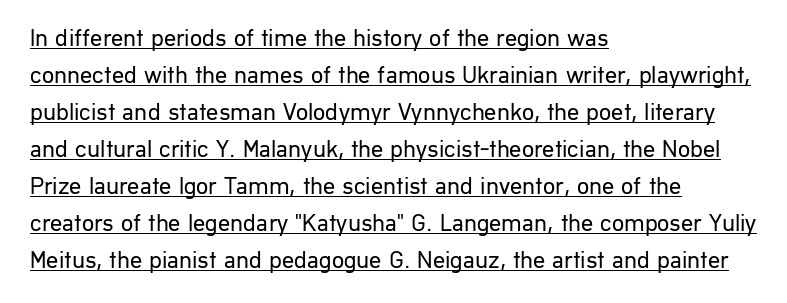
{"italic": "no", "bold": "no", "underline": "yes", "align": "left", "line_spacing": "normal", "line_spacing_ratio": 1.54, "letter_spacing": "normal", "letter_spacing_em": 0.0, "glyph_px": 24}
